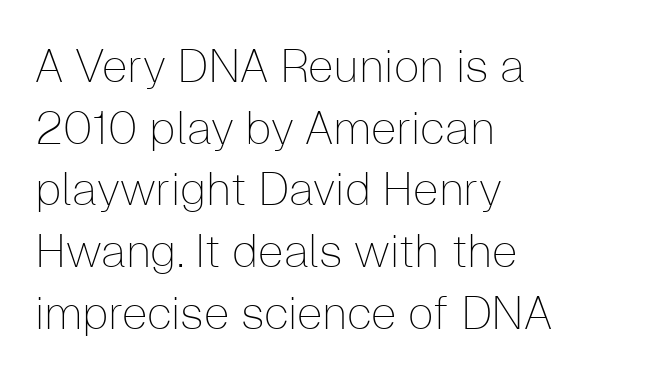
The image shows 46 px thin sans-serif type, upright; set left-aligned, normal line spacing (1.34x), normal letter spacing, not underlined; low stroke contrast and a medium x-height.
